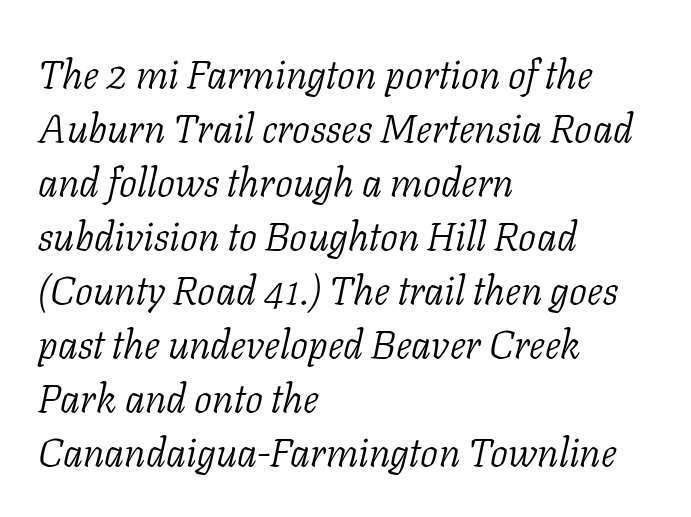
Q: Is the text bold? A: No.
Q: Is the text italic (slanted)? A: Yes, it leans right by about 11 degrees.
Q: Is the typeface a serif or a sans-serif typeface? A: Serif.
Q: Is the text underlined? A: No.
Q: How is the paragraph aligned? A: Left-aligned.
Q: Is the spacing between letters normal or unusually wide? A: Normal.
Q: Is the spacing between lines tight, normal or loose? A: Normal.
Q: Width (condensed, normal, or wide)? A: Normal.
Q: Stroke contrast? A: Low.
Q: x-height? A: Medium.
Q: Monospaced? A: No.
